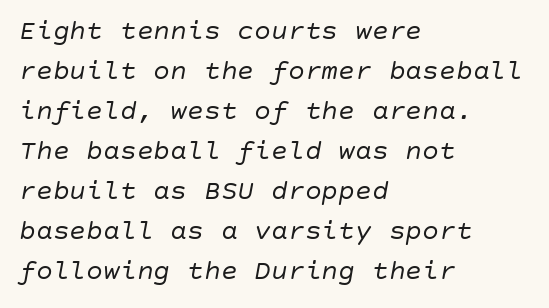
{"italic": "yes", "lean": "right", "slant_degrees": 10, "bold": "no", "weight": "regular", "width": "normal", "stroke_contrast": "low", "x_height": "large", "underline": "no", "align": "left", "line_spacing": "normal", "line_spacing_ratio": 1.43, "letter_spacing": "normal", "letter_spacing_em": 0.0, "glyph_px": 28}
